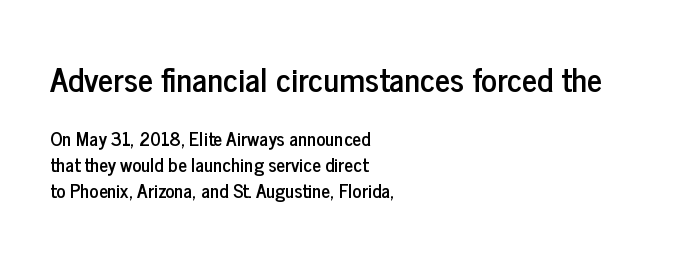
Words appear dense and cohesive because spacing is normal. Is the lower block the larger one? No — the upper block carries the bigger type. The passage shown stacks its lines at a standard gap. The passage shown is typeset with a sans-serif family.
